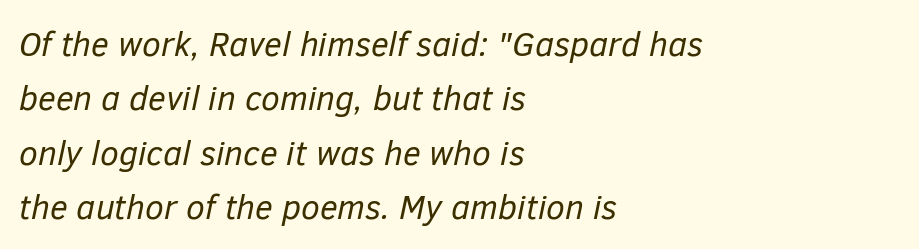
The image shows 34 px regular-weight type, italic (leaning right); set left-aligned, normal line spacing (1.6x), normal letter spacing, not underlined; low stroke contrast and a medium x-height.
